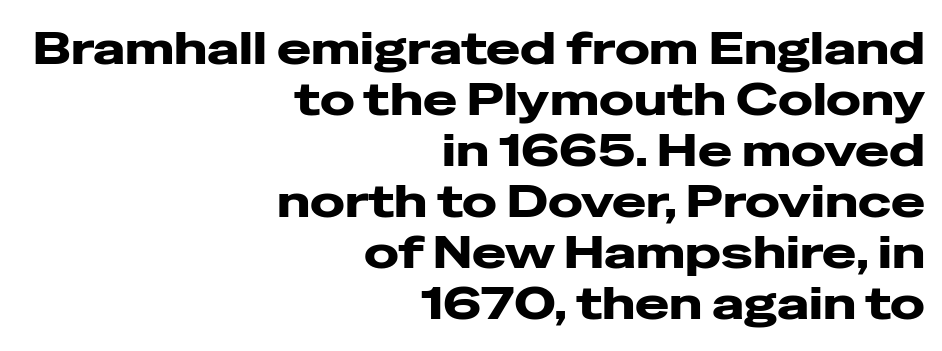
Q: Is the text italic (slanted)? A: No, it is upright.
Q: Is the typeface a serif or a sans-serif typeface? A: Sans-serif.
Q: Is the text underlined? A: No.
Q: How is the paragraph aligned? A: Right-aligned.
Q: Is the spacing between letters normal or unusually wide? A: Normal.
Q: Is the spacing between lines tight, normal or loose? A: Tight.
Q: Width (condensed, normal, or wide)? A: Wide.
Q: Stroke contrast? A: Low.
Q: x-height? A: Medium.
Q: Monospaced? A: No.
